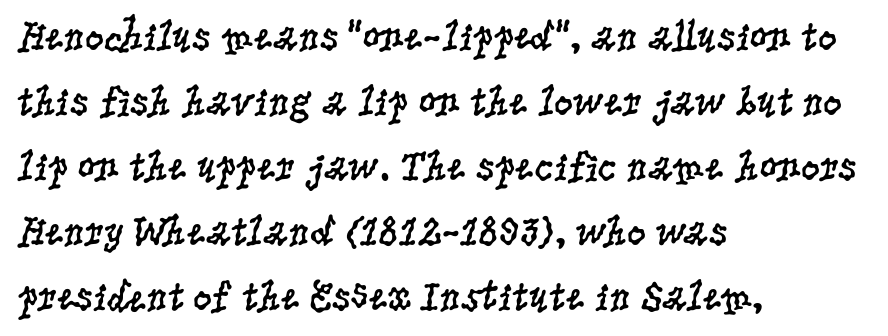
Q: Is the text bold? A: No.
Q: Is the typeface a serif or a sans-serif typeface? A: Serif.
Q: Is the text underlined? A: No.
Q: How is the paragraph aligned? A: Left-aligned.
Q: Is the spacing between letters normal or unusually wide? A: Normal.
Q: Is the spacing between lines tight, normal or loose? A: Normal.
Q: Width (condensed, normal, or wide)? A: Condensed.
Q: Stroke contrast? A: Low.
Q: x-height? A: Large.
Q: Monospaced? A: No.
